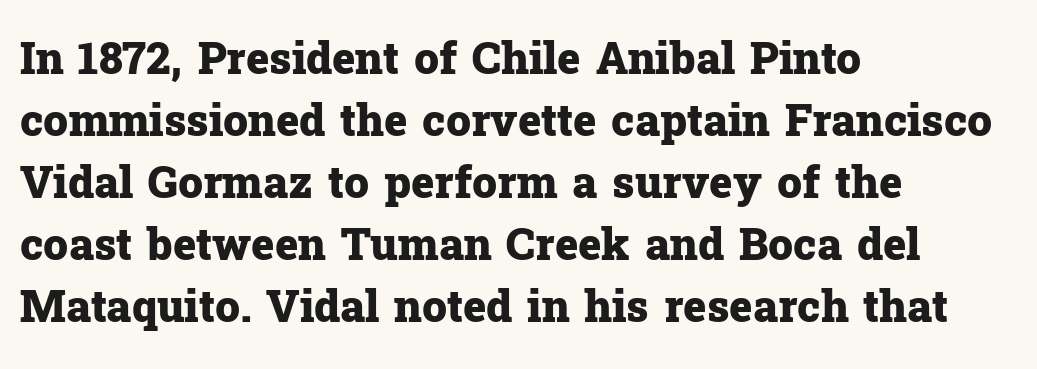
Leading: standard. Type without underlining. The letters advance in unequal steps, a hallmark of proportional type. Heft: maximum for text — a bold. The letters stand straight up with perfectly vertical stems.
